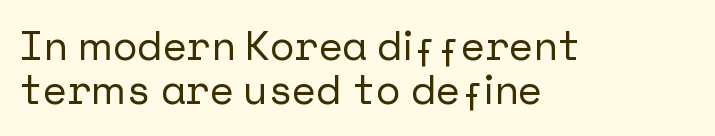
The image shows 41 px sans-serif type, upright; set left-aligned, tight line spacing (1.08x), normal letter spacing, not underlined; low stroke contrast and a medium x-height.
